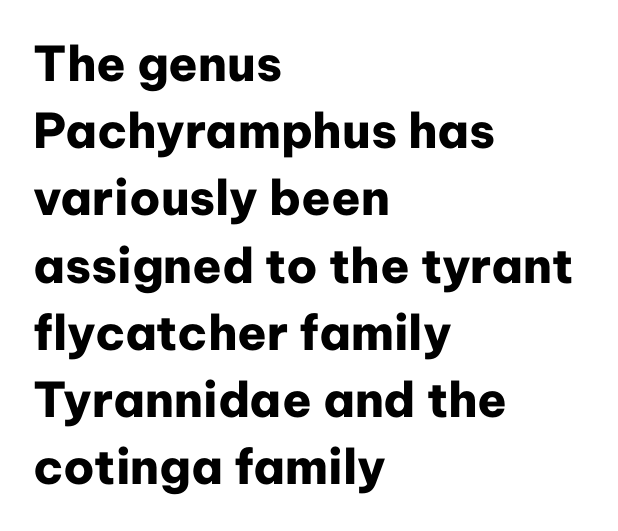
A dark, heavy texture on the line: the type is bold. Each row of text sits above clean, open space. Letterform terminals end flat and unadorned throughout the passage. This rendering leaves character spacing at its baseline value. The specimen reads as upright at a glance. Is this a fixed-width face? No — the glyphs have proportional, varying widths.
